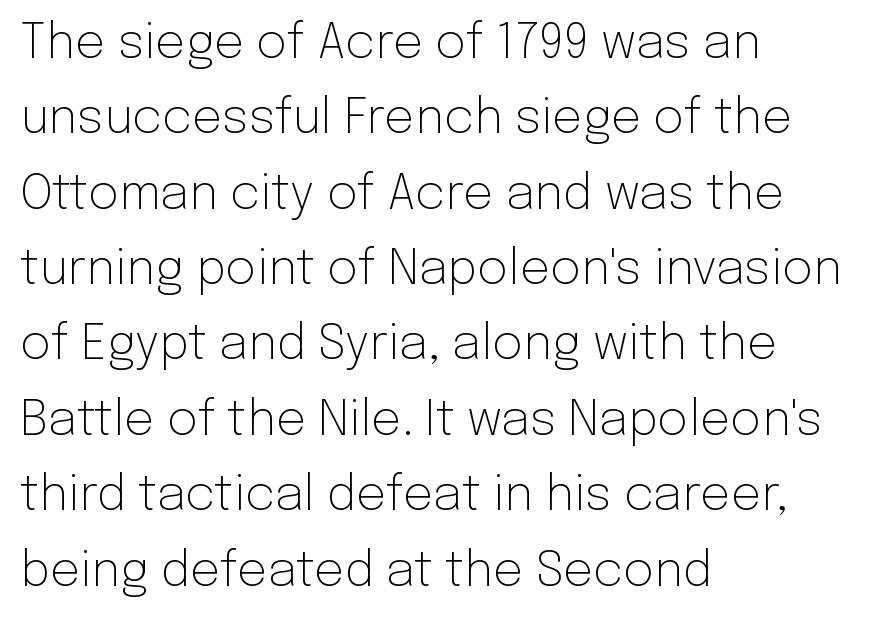
{"serif": "no", "italic": "no", "bold": "no", "weight": "light", "width": "normal", "stroke_contrast": "low", "x_height": "medium", "monospaced": "no", "underline": "no", "align": "left", "line_spacing": "normal", "line_spacing_ratio": 1.57, "letter_spacing": "normal", "letter_spacing_em": 0.0, "glyph_px": 48}
